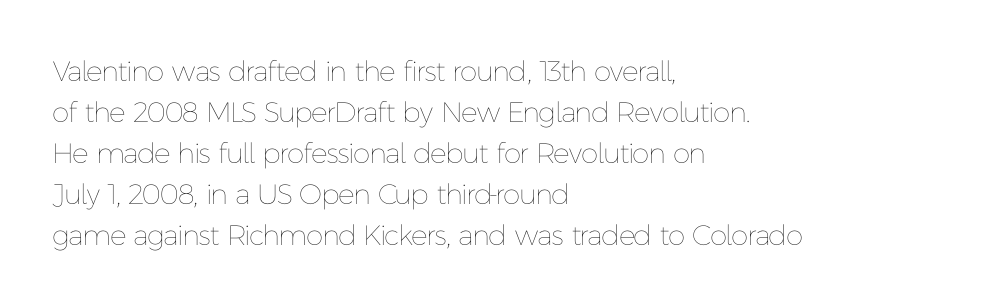
The image shows 28 px thin type, upright; set left-aligned, normal line spacing (1.46x), normal letter spacing, not underlined; low stroke contrast and a medium x-height.
